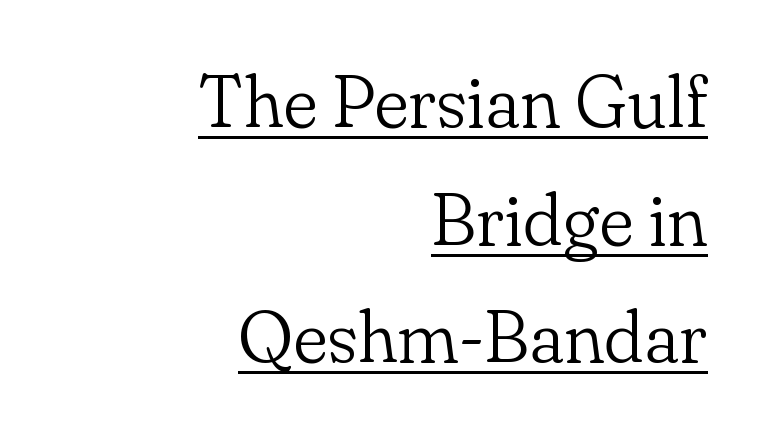
The rendering anchors every line to the right-hand side. Students, observe the line beneath the letters — that is underlining. No heavy texture on the line: the type isn't bold. The rendering uses natural spacing where letterforms have individual widths. It's the straight-up-and-down kind of type.
